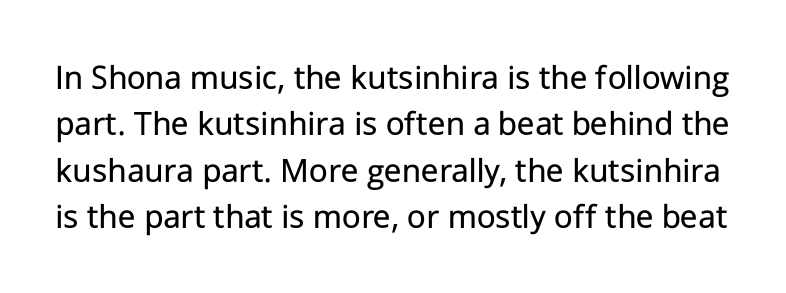
Unbolded letterforms with no extra heft. Note the varied advance widths — an 'i' is clearly narrower than an 'm'. A normal amount of white space separates one row of letters from the next. The face used here is a sans, in the tradition of grotesques and geometrics. Ascenders rise straight up at ninety degrees.
